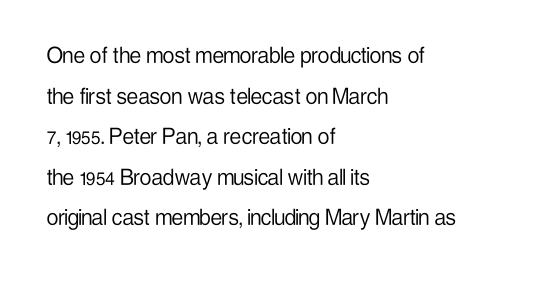
The image shows 26 px text type, upright; set left-aligned, normal line spacing (1.56x), normal letter spacing, not underlined.
